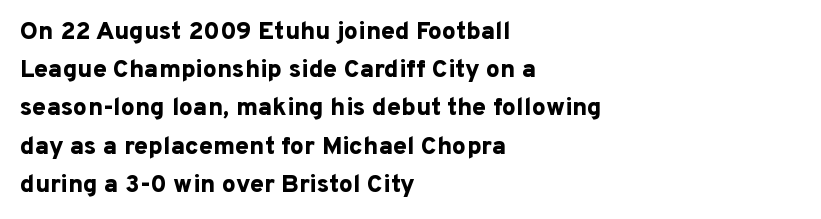
Q: Is the text bold? A: Yes.
Q: Is the text italic (slanted)? A: No, it is upright.
Q: Is the text underlined? A: No.
Q: How is the paragraph aligned? A: Left-aligned.
Q: Is the spacing between letters normal or unusually wide? A: Normal.
Q: Is the spacing between lines tight, normal or loose? A: Normal.
